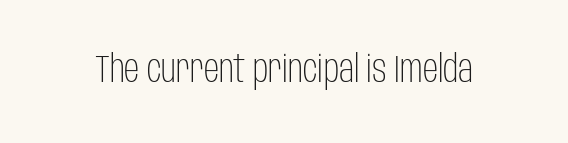
Do the letters lean? They stand straight. Unbolded letterforms with no extra heft. No word sits above an underline. These lines keep a tight, regular rhythm from letter to letter. Varying glyph widths throughout — classic text-font behaviour.
